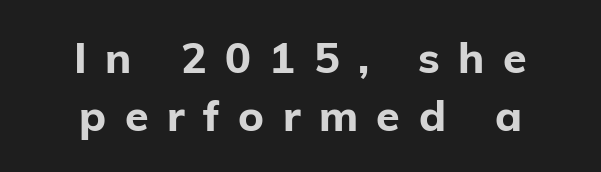
The image shows 43 px bold sans-serif type, upright; set centered, normal line spacing (1.35x), unusually wide letter spacing (+0.43 em), not underlined; low stroke contrast and a medium x-height.
